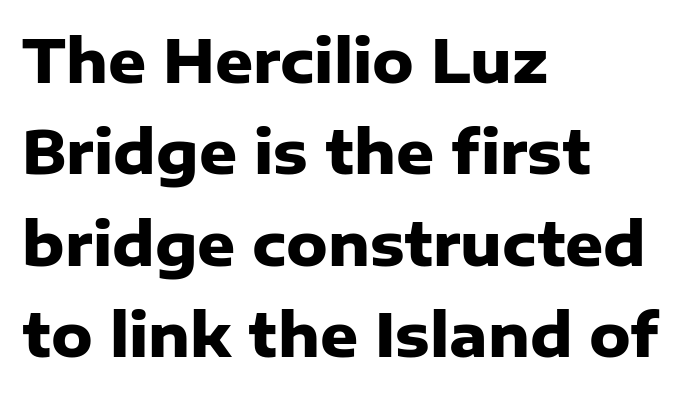
Q: Is the text bold? A: Yes.
Q: Is the text italic (slanted)? A: No, it is upright.
Q: Is the typeface a serif or a sans-serif typeface? A: Sans-serif.
Q: Is the text underlined? A: No.
Q: How is the paragraph aligned? A: Left-aligned.
Q: Is the spacing between letters normal or unusually wide? A: Normal.
Q: Is the spacing between lines tight, normal or loose? A: Normal.
Q: Width (condensed, normal, or wide)? A: Normal.
Q: Stroke contrast? A: Low.
Q: x-height? A: Medium.
Q: Monospaced? A: No.
